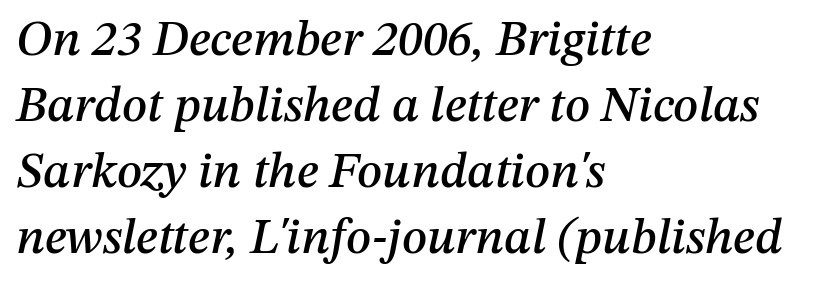
The image shows 50 px text type, italic (leaning right); set left-aligned, normal line spacing (1.32x), normal letter spacing, not underlined; medium stroke contrast and a medium x-height.
